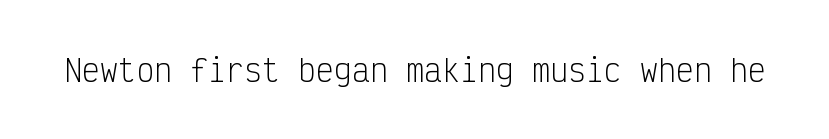
Q: Is the text bold? A: No.
Q: Is the text italic (slanted)? A: No, it is upright.
Q: Is the typeface a serif or a sans-serif typeface? A: Sans-serif.
Q: Is the text underlined? A: No.
Q: Is the spacing between letters normal or unusually wide? A: Normal.
Q: Width (condensed, normal, or wide)? A: Condensed.
Q: Stroke contrast? A: Low.
Q: x-height? A: Medium.
Q: Monospaced? A: Yes.
